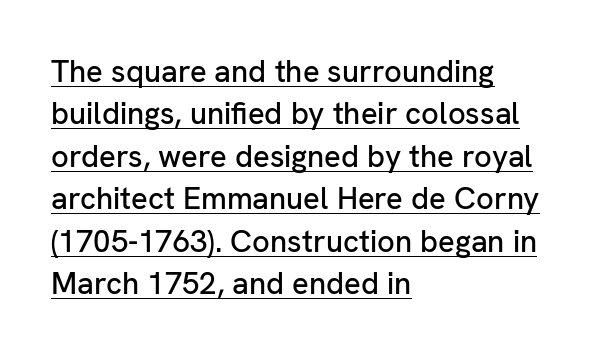
The image shows 31 px sans-serif type, upright; set left-aligned, normal line spacing (1.37x), normal letter spacing, underlined; low stroke contrast and a medium x-height.
